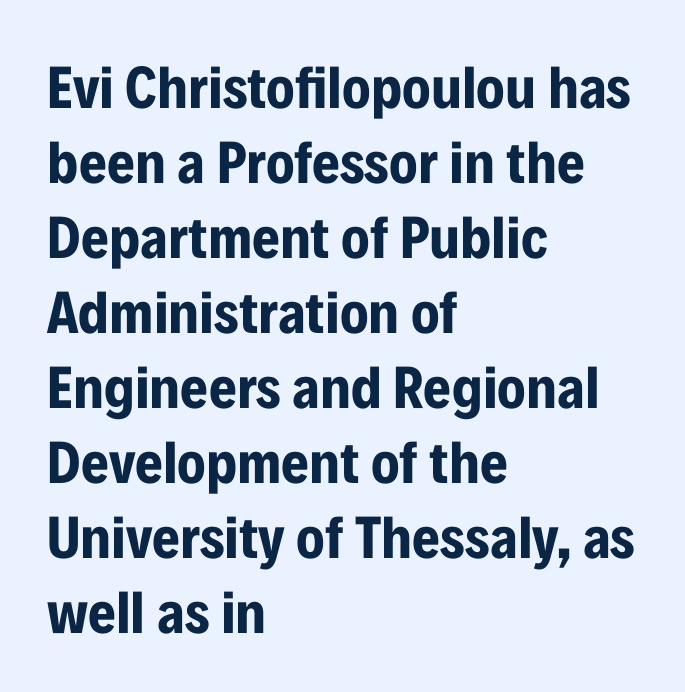
{"serif": "no", "italic": "no", "bold": "yes", "weight": "bold", "width": "condensed", "stroke_contrast": "low", "x_height": "medium", "monospaced": "no", "underline": "no", "align": "left", "line_spacing": "normal", "line_spacing_ratio": 1.25, "letter_spacing": "normal", "letter_spacing_em": 0.0, "glyph_px": 60}
